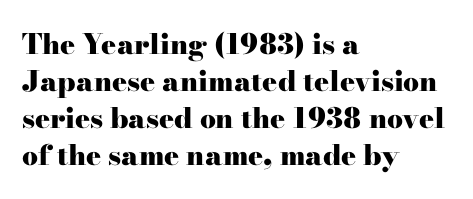
The image shows 28 px heavy, wide serif type, upright; set left-aligned, normal line spacing (1.32x), normal letter spacing, not underlined; high stroke contrast and a small x-height.
